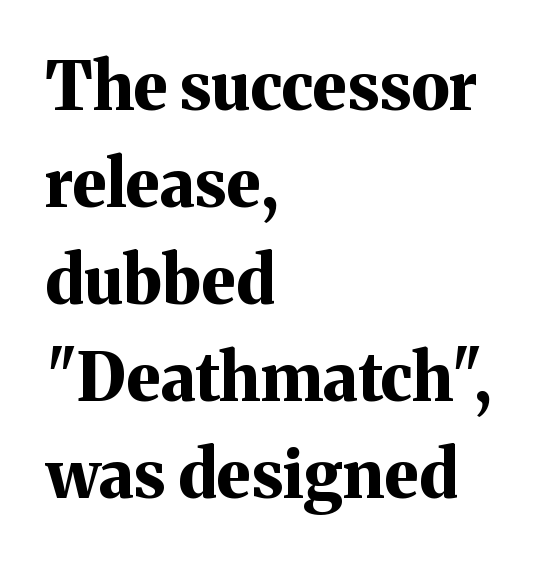
The image shows 66 px bold serif type, upright; set left-aligned, normal line spacing (1.47x), normal letter spacing, not underlined; medium stroke contrast and a medium x-height.
